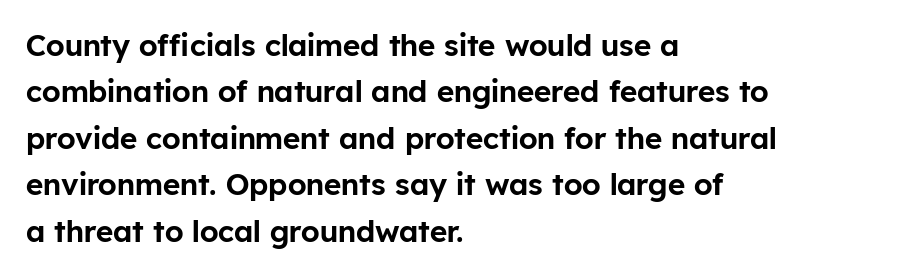
The words here are not underlined. The typography opts for an upright posture over an oblique one. What's the leading like? Ordinary, nothing unusual. A typesetter would call this proportional, since set widths differ per character.
